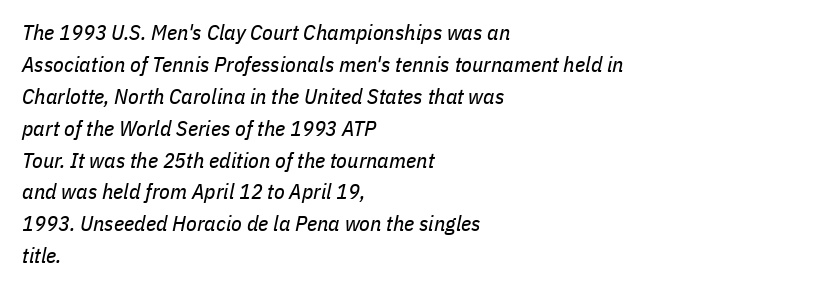
{"italic": "yes", "lean": "right", "slant_degrees": 11, "bold": "no", "underline": "no", "align": "left", "line_spacing": "normal", "line_spacing_ratio": 1.45, "letter_spacing": "normal", "letter_spacing_em": 0.0, "glyph_px": 22}
